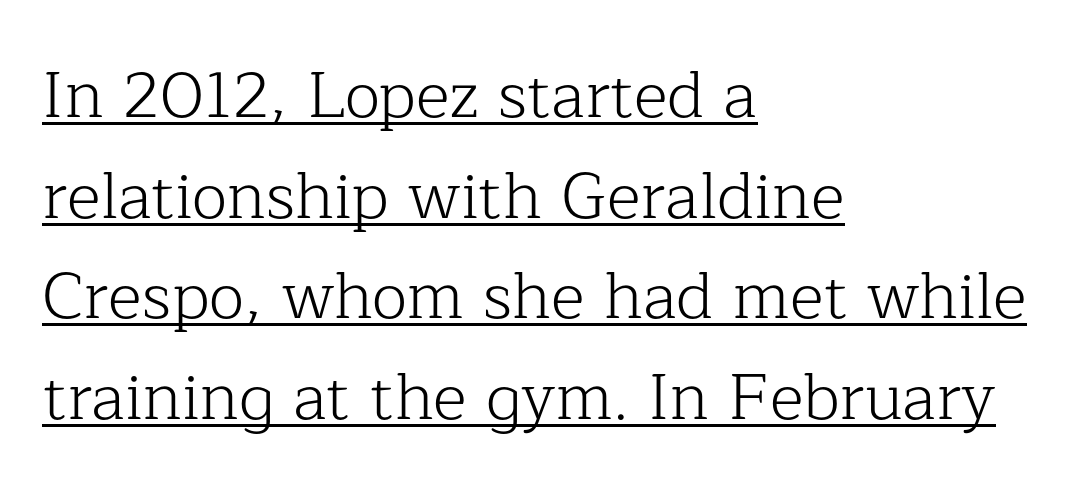
{"serif": "yes", "italic": "no", "bold": "no", "weight": "light", "width": "normal", "stroke_contrast": "low", "x_height": "medium", "monospaced": "no", "underline": "yes", "align": "left", "line_spacing": "normal", "line_spacing_ratio": 1.55, "letter_spacing": "normal", "letter_spacing_em": 0.0, "glyph_px": 65}
